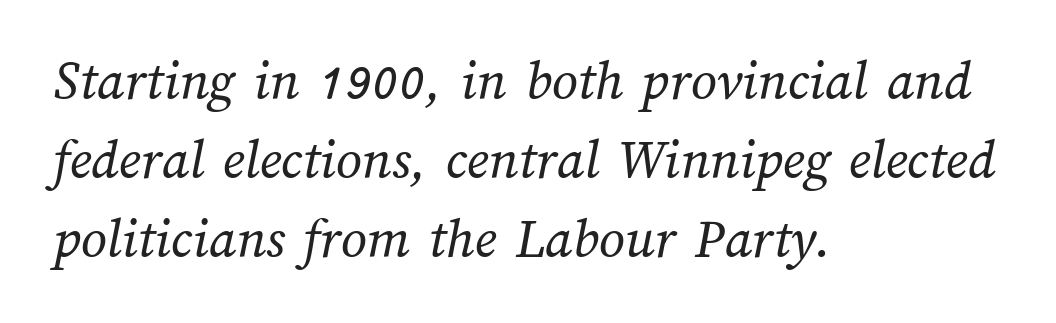
{"bold": "no", "weight": "regular", "width": "normal", "stroke_contrast": "medium", "x_height": "medium", "monospaced": "no", "underline": "no", "align": "left", "line_spacing": "normal", "line_spacing_ratio": 1.39, "letter_spacing": "normal", "letter_spacing_em": 0.0, "glyph_px": 57}
